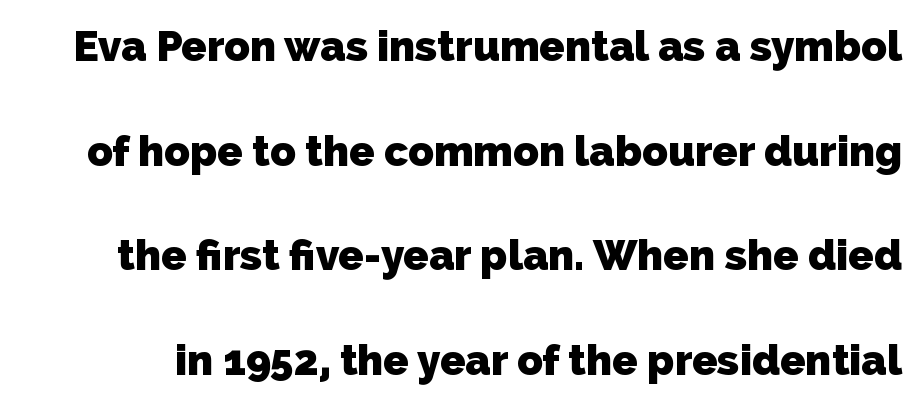
Q: Is the text bold? A: Yes.
Q: Is the typeface a serif or a sans-serif typeface? A: Sans-serif.
Q: Is the text underlined? A: No.
Q: Is the spacing between letters normal or unusually wide? A: Normal.
Q: Is the spacing between lines tight, normal or loose? A: Loose.
Q: Width (condensed, normal, or wide)? A: Normal.
Q: Stroke contrast? A: Low.
Q: x-height? A: Medium.
Q: Monospaced? A: No.
